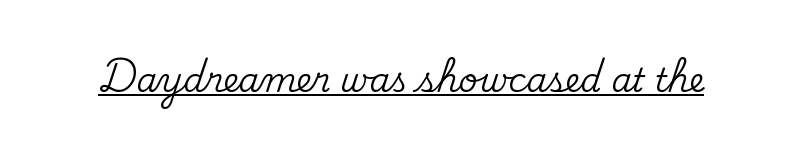
{"width": "normal", "stroke_contrast": "medium", "x_height": "small", "monospaced": "no", "underline": "yes", "letter_spacing": "normal", "letter_spacing_em": 0.0, "glyph_px": 33}
